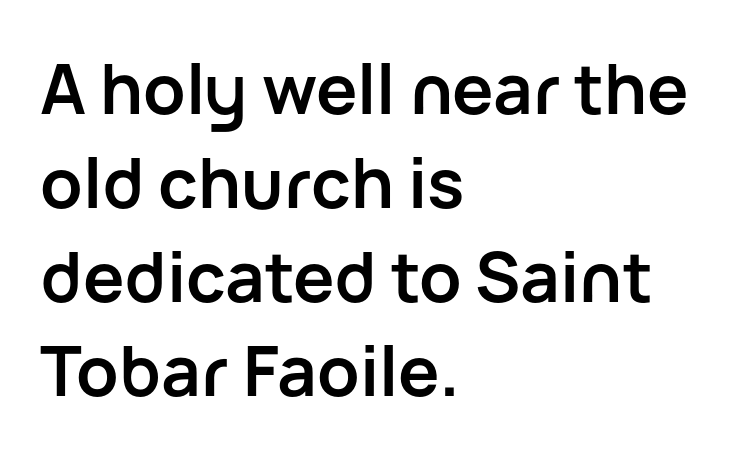
Q: Is the text bold? A: Yes.
Q: Is the text italic (slanted)? A: No, it is upright.
Q: Is the typeface a serif or a sans-serif typeface? A: Sans-serif.
Q: Is the text underlined? A: No.
Q: How is the paragraph aligned? A: Left-aligned.
Q: Is the spacing between letters normal or unusually wide? A: Normal.
Q: Is the spacing between lines tight, normal or loose? A: Normal.
Q: Width (condensed, normal, or wide)? A: Normal.
Q: Stroke contrast? A: Low.
Q: x-height? A: Medium.
Q: Monospaced? A: No.
